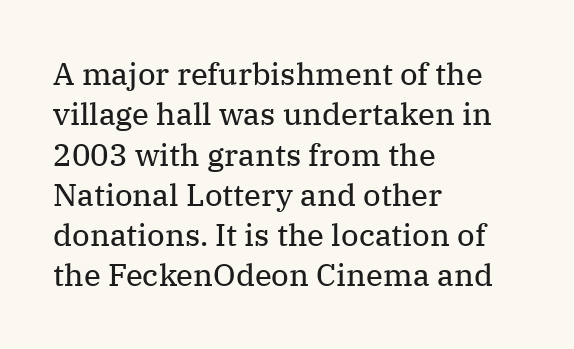
Q: Is the text bold? A: No.
Q: Is the text italic (slanted)? A: No, it is upright.
Q: Is the typeface a serif or a sans-serif typeface? A: Serif.
Q: Is the text underlined? A: No.
Q: How is the paragraph aligned? A: Left-aligned.
Q: Is the spacing between letters normal or unusually wide? A: Normal.
Q: Is the spacing between lines tight, normal or loose? A: Normal.
Q: Width (condensed, normal, or wide)? A: Normal.
Q: Stroke contrast? A: Medium.
Q: x-height? A: Medium.
Q: Monospaced? A: No.
